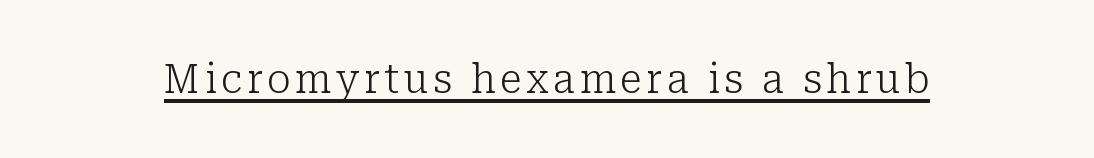
Note the varied advance widths — an 'i' is clearly narrower than an 'm'. Beneath each row of characters lies a ruled line. Posture: vertical. Letterform terminals end in serifs throughout the passage.
